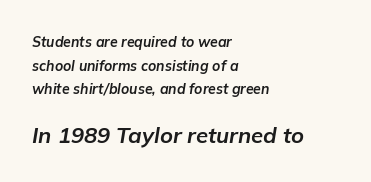
The image shows 22 px bold type, italic (leaning right); set left-aligned, normal line spacing (1.68x), normal letter spacing, not underlined; the second (bottom) block is 1.57x larger.
